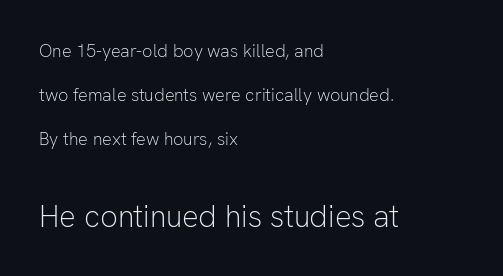
The image shows 31 px light sans-serif type, upright; set left-aligned, loose line spacing (2.44x), normal letter spacing, not underlined; the second (bottom) block is 1.72x larger; low stroke contrast and a medium x-height.
